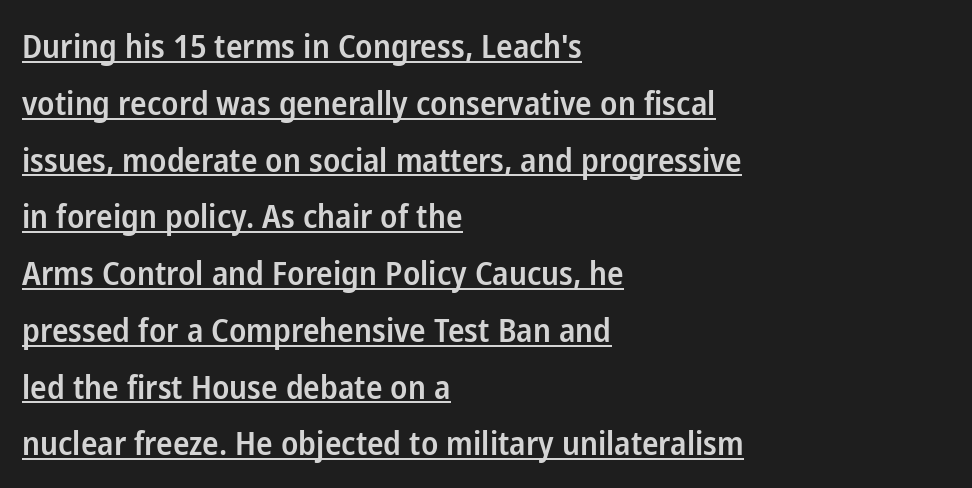
This rendering employs a face without finishing strokes, i.e., a sans-serif. The glyphs are accompanied by a horizontal stroke just below them. A typesetter would call this zero additional tracking. The letters advance in unequal steps, a hallmark of proportional type.
